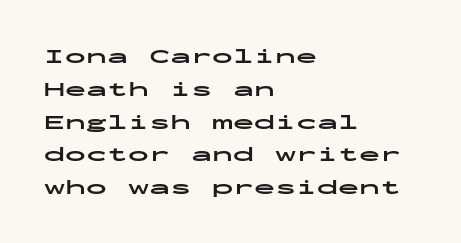
Q: Is the text bold? A: Yes.
Q: Is the text italic (slanted)? A: No, it is upright.
Q: Is the text underlined? A: No.
Q: How is the paragraph aligned? A: Left-aligned.
Q: Is the spacing between letters normal or unusually wide? A: Normal.
Q: Is the spacing between lines tight, normal or loose? A: Normal.
